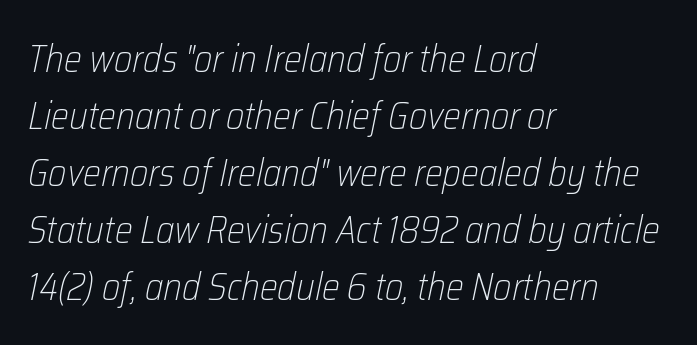
Q: Is the text bold? A: No.
Q: Is the text italic (slanted)? A: Yes, it leans right by about 12 degrees.
Q: Is the text underlined? A: No.
Q: How is the paragraph aligned? A: Left-aligned.
Q: Is the spacing between letters normal or unusually wide? A: Normal.
Q: Is the spacing between lines tight, normal or loose? A: Normal.
Q: Width (condensed, normal, or wide)? A: Condensed.
Q: Stroke contrast? A: Low.
Q: x-height? A: Medium.
Q: Monospaced? A: No.
